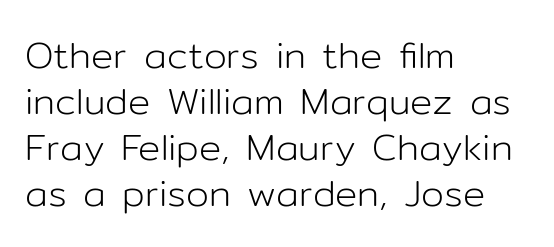
The image shows 37 px light sans-serif type, upright; set left-aligned, line spacing 1.24x, normal letter spacing, not underlined; low stroke contrast and a medium x-height.
